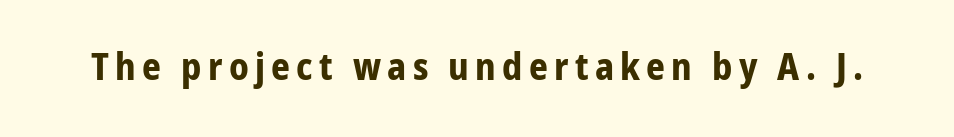
The image shows 37 px bold, condensed sans-serif type, upright; set not underlined; low stroke contrast and a medium x-height.
